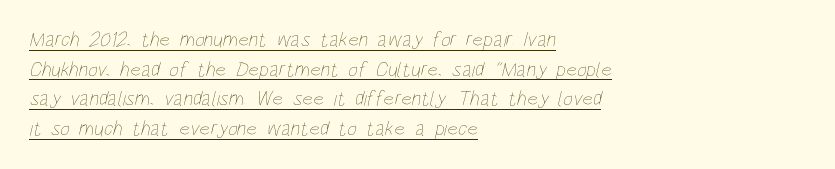
Q: Is the text bold? A: No.
Q: Is the text underlined? A: Yes.
Q: How is the paragraph aligned? A: Left-aligned.
Q: Is the spacing between letters normal or unusually wide? A: Normal.
Q: Is the spacing between lines tight, normal or loose? A: Normal.
